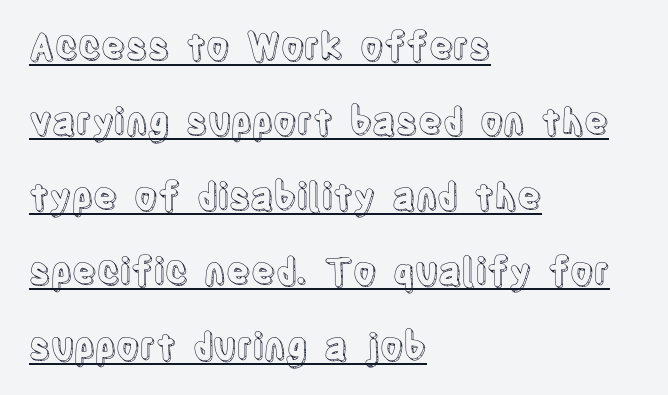
The image shows 36 px condensed type, upright; set left-aligned, loose line spacing (2.08x), normal letter spacing, underlined; a large x-height.
